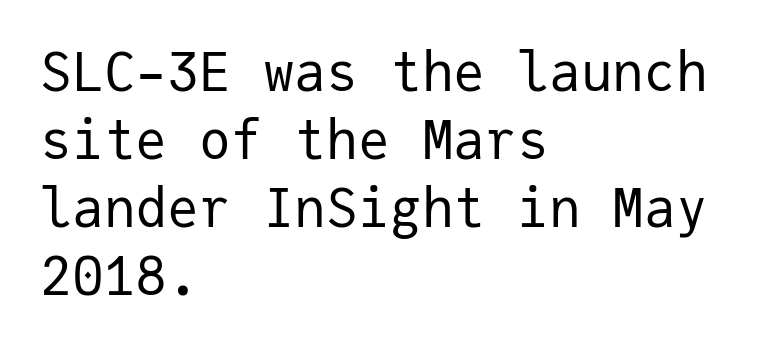
The image shows 53 px regular-weight sans-serif type, upright, monospaced; set left-aligned, normal line spacing (1.28x), normal letter spacing, not underlined; low stroke contrast and a medium x-height.
